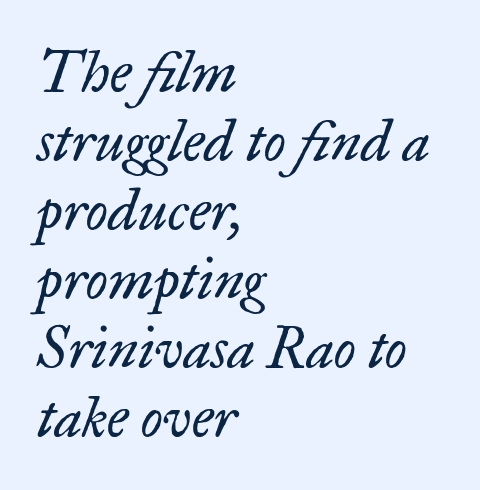
Unmarked baselines from the first word to the last. Think standard paragraph weight, or any step lighter than that. Unlike a clean sans, this face finishes its strokes with serifs. Look at the tracking — it's just the regular setting, nothing added.
